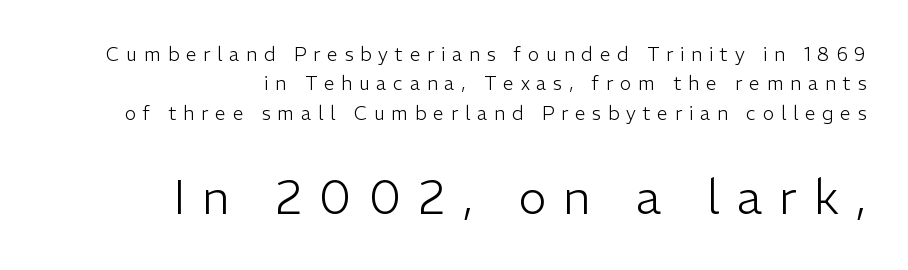
{"serif": "no", "italic": "no", "bold": "no", "weight": "light", "width": "normal", "stroke_contrast": "low", "x_height": "medium", "monospaced": "no", "underline": "no", "align": "right", "line_spacing": "normal", "line_spacing_ratio": 1.54, "letter_spacing": "wide", "letter_spacing_em": 0.36, "larger_block": "second", "size_ratio": 2.47, "glyph_px": 47}
